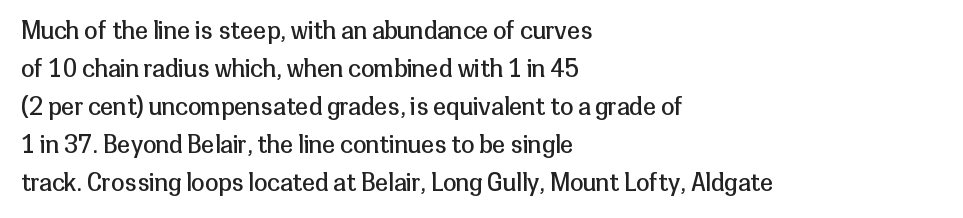
Q: Is the text bold? A: No.
Q: Is the text italic (slanted)? A: No, it is upright.
Q: Is the text underlined? A: No.
Q: How is the paragraph aligned? A: Left-aligned.
Q: Is the spacing between letters normal or unusually wide? A: Normal.
Q: Is the spacing between lines tight, normal or loose? A: Normal.
